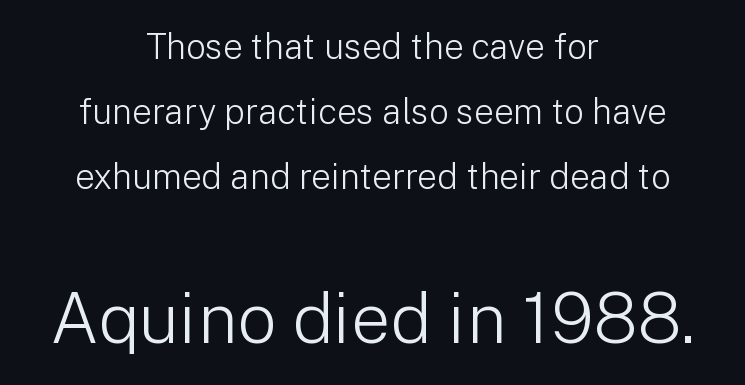
Q: Is the text bold? A: No.
Q: Is the text italic (slanted)? A: No, it is upright.
Q: Is the typeface a serif or a sans-serif typeface? A: Sans-serif.
Q: Is the text underlined? A: No.
Q: How is the paragraph aligned? A: Centered.
Q: Is the spacing between letters normal or unusually wide? A: Normal.
Q: Which block of text is set in a larger size, the first (top) or the second (bottom)? A: The second (bottom) one.
Q: Width (condensed, normal, or wide)? A: Normal.
Q: Stroke contrast? A: Low.
Q: x-height? A: Medium.
Q: Monospaced? A: No.
